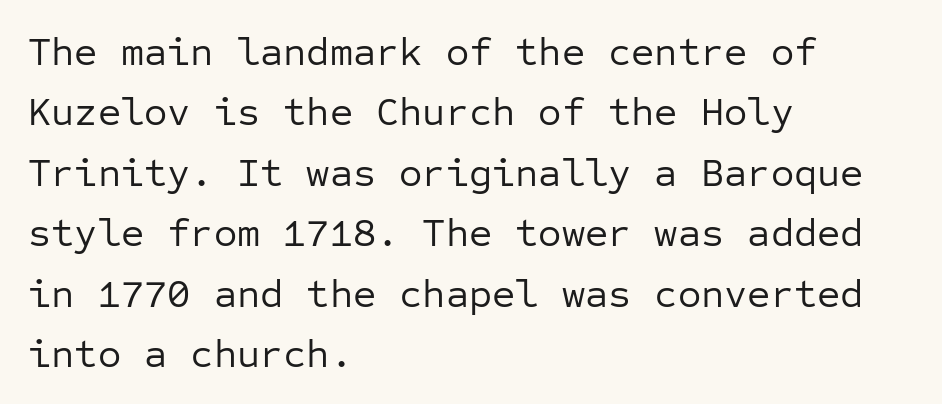
Q: Is the text bold? A: No.
Q: Is the text italic (slanted)? A: No, it is upright.
Q: Is the typeface a serif or a sans-serif typeface? A: Sans-serif.
Q: Is the text underlined? A: No.
Q: How is the paragraph aligned? A: Left-aligned.
Q: Is the spacing between letters normal or unusually wide? A: Normal.
Q: Is the spacing between lines tight, normal or loose? A: Normal.
Q: Width (condensed, normal, or wide)? A: Normal.
Q: Stroke contrast? A: Low.
Q: x-height? A: Medium.
Q: Monospaced? A: Yes.
